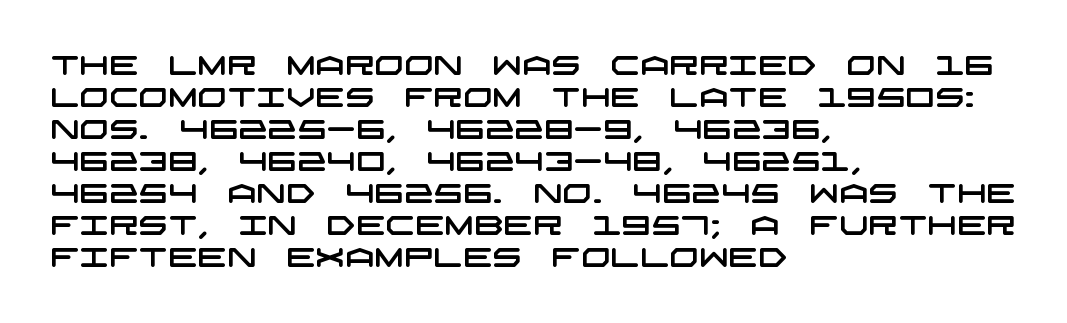
Q: Is the text underlined? A: No.
Q: How is the paragraph aligned? A: Left-aligned.
Q: Is the spacing between letters normal or unusually wide? A: Normal.
